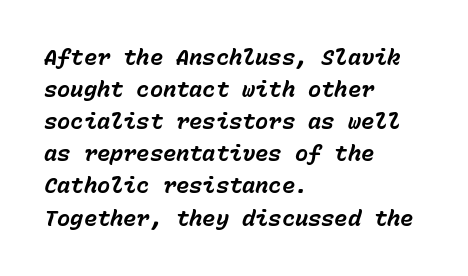
{"italic": "yes", "lean": "right", "slant_degrees": 15, "bold": "yes", "underline": "no", "align": "left", "line_spacing": "normal", "line_spacing_ratio": 1.46, "letter_spacing": "normal", "letter_spacing_em": 0.0, "glyph_px": 22}
